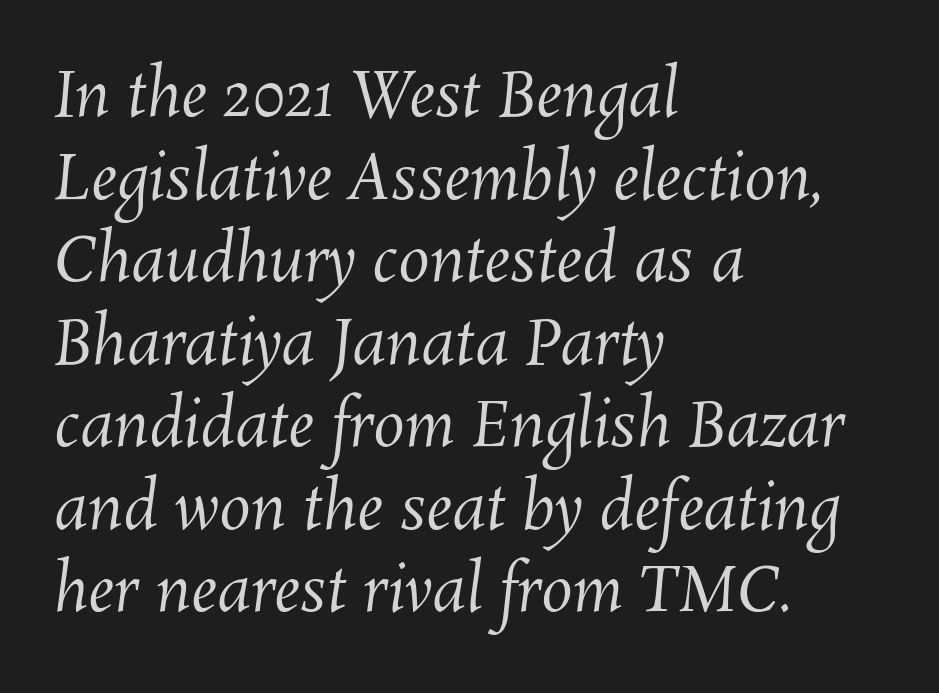
Letters rest on an invisible, unmarked baseline. The rendering keeps characters at their native spacing. Spacing verdict: proportional, widths tailored to each character. Every row of glyphs begins at an identical x-position on the left.
